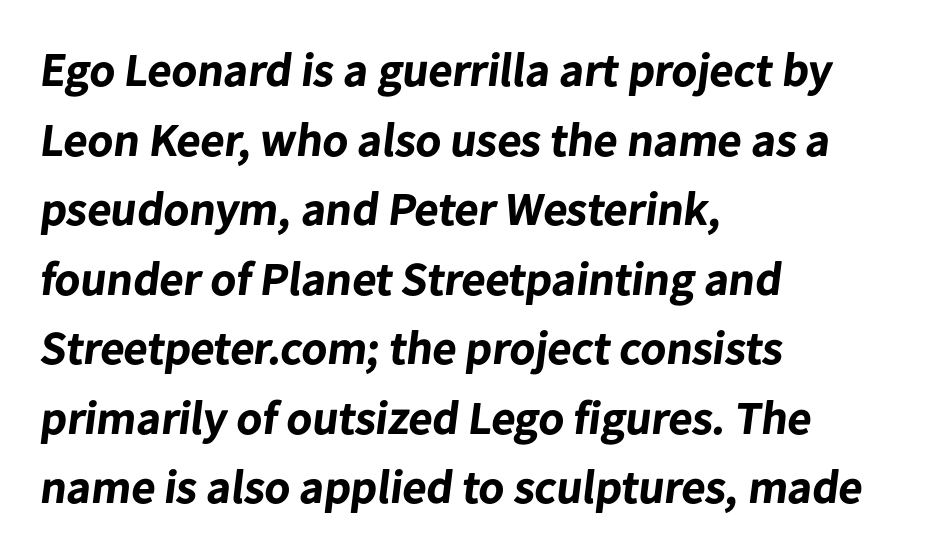
{"serif": "no", "bold": "yes", "weight": "bold", "width": "normal", "stroke_contrast": "low", "x_height": "medium", "monospaced": "no", "underline": "no", "align": "left", "line_spacing": "normal", "line_spacing_ratio": 1.48, "letter_spacing": "normal", "letter_spacing_em": 0.0, "glyph_px": 47}
